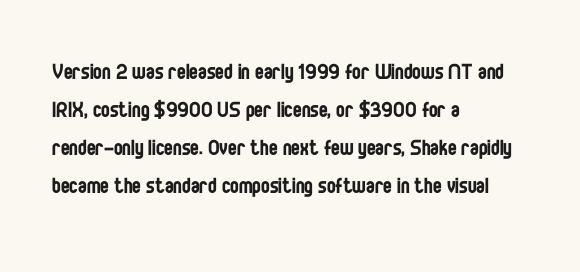
{"italic": "no", "bold": "no", "underline": "no", "align": "left", "line_spacing": "normal", "line_spacing_ratio": 1.46, "letter_spacing": "normal", "letter_spacing_em": 0.0, "glyph_px": 26}
